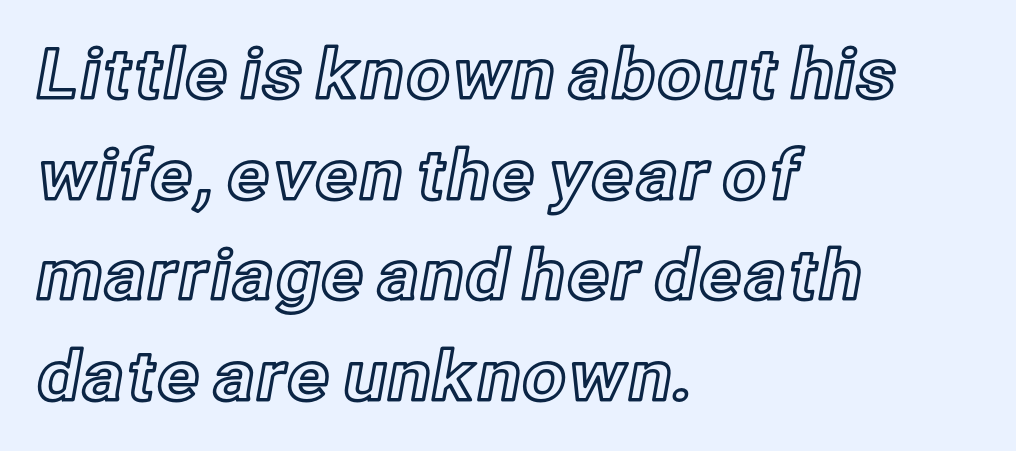
The image shows 69 px text type; set left-aligned, normal line spacing (1.46x), normal letter spacing, not underlined; a medium x-height.
